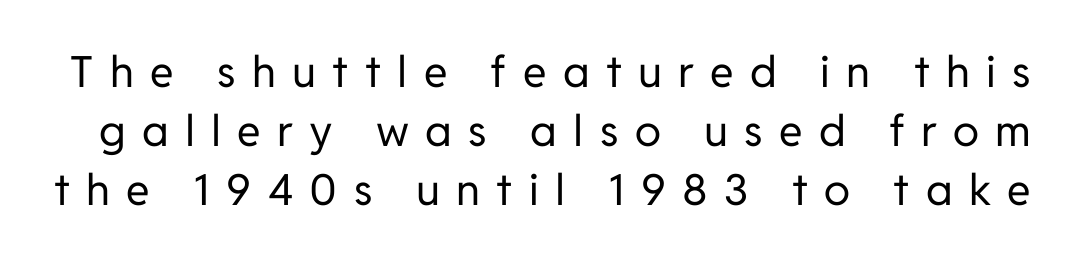
{"serif": "no", "italic": "no", "bold": "no", "weight": "regular", "width": "normal", "stroke_contrast": "low", "x_height": "medium", "monospaced": "no", "underline": "no", "line_spacing": "normal", "line_spacing_ratio": 1.37, "letter_spacing": "wide", "letter_spacing_em": 0.38, "glyph_px": 43}
